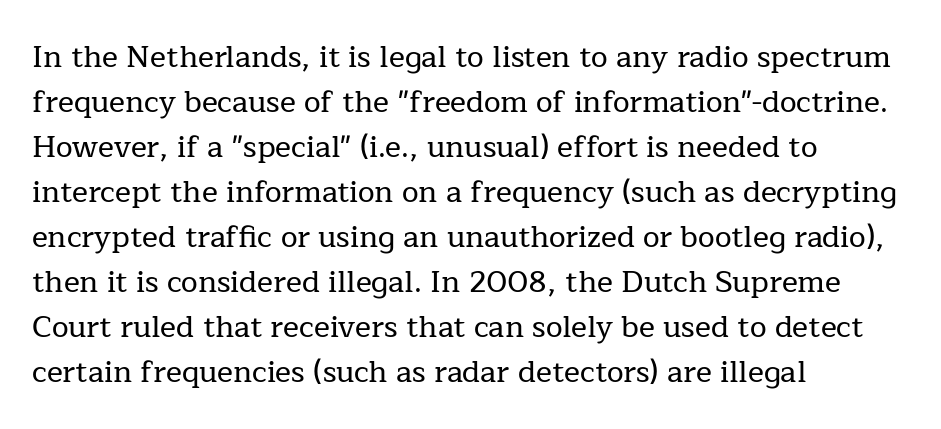
Anything drawn beneath the words? Only blank space. Where is the straight margin? On the left. The lettering stays uniformly vertical, giving the passage a roman look. Baseline-to-baseline distance is the conventional proportion of letter height. Classification — serif.
